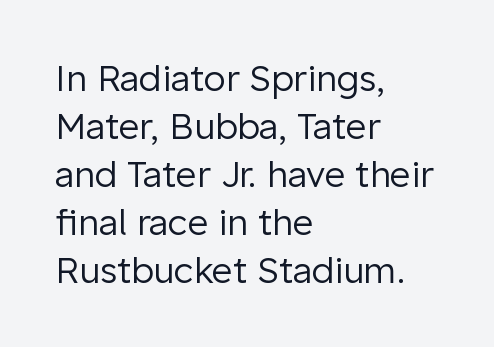
The image shows 36 px regular-weight sans-serif type, upright; set left-aligned, normal line spacing (1.33x), normal letter spacing, not underlined; low stroke contrast and a medium x-height.
